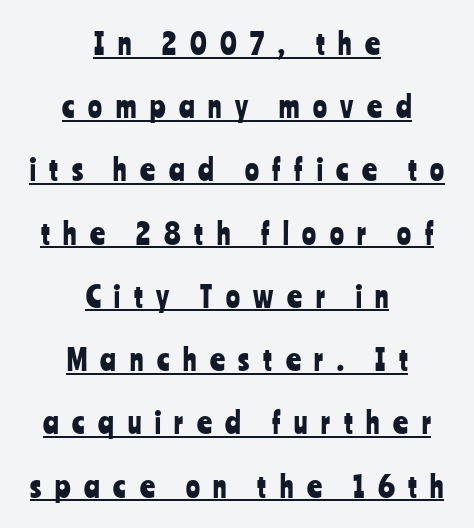
Spacing verdict: proportional, widths tailored to each character. Horizontal bands of white between lines are thick stripes. Is the block centered? Yes — each line is placed symmetrically about the middle. Serifs: no, the terminals of the letterforms are clean. This rendering widens character spacing well past its baseline value.
